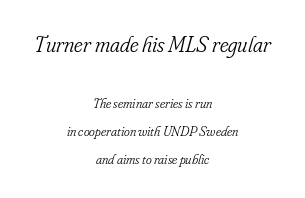
The image shows 23 px text type, italic (leaning right); set centered, loose line spacing (2.02x), normal letter spacing, not underlined; the first (top) block is 1.64x larger.
